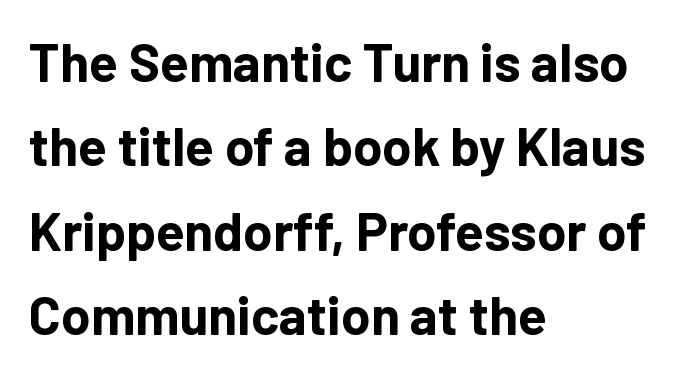
Q: Is the text bold? A: Yes.
Q: Is the text italic (slanted)? A: No, it is upright.
Q: Is the typeface a serif or a sans-serif typeface? A: Sans-serif.
Q: Is the text underlined? A: No.
Q: How is the paragraph aligned? A: Left-aligned.
Q: Is the spacing between letters normal or unusually wide? A: Normal.
Q: Is the spacing between lines tight, normal or loose? A: Normal.
Q: Width (condensed, normal, or wide)? A: Normal.
Q: Stroke contrast? A: Low.
Q: x-height? A: Medium.
Q: Monospaced? A: No.
